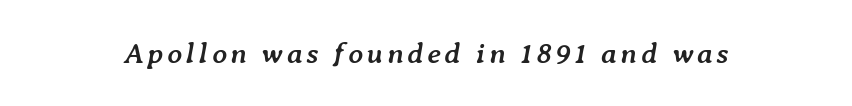
The image shows 29 px semibold type, italic (leaning right); set not underlined; low stroke contrast and a medium x-height.
